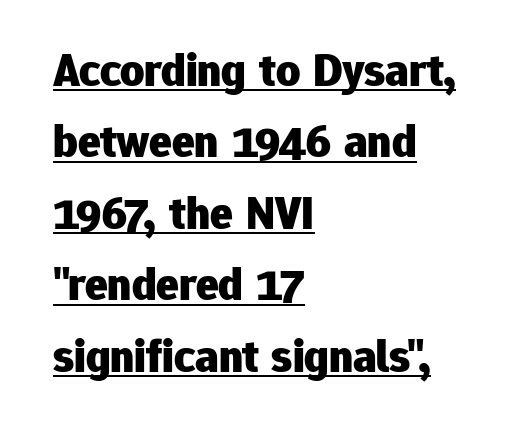
The typography opts for an upright posture over an oblique one. To sum up the face: it is a sans, with no serifs. The passage shown is typed in a proportional face where columns would drift. The passage shown stacks its lines at a standard gap.
